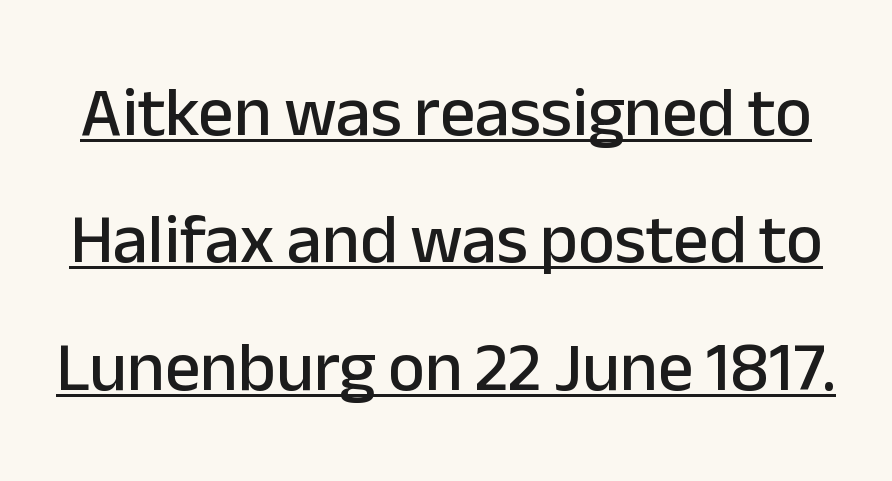
The type is set solid horizontally, with unmodified tracking. Classification — sans serif. The specimen reads as upright at a glance. The letters advance in unequal steps, a hallmark of proportional type.
